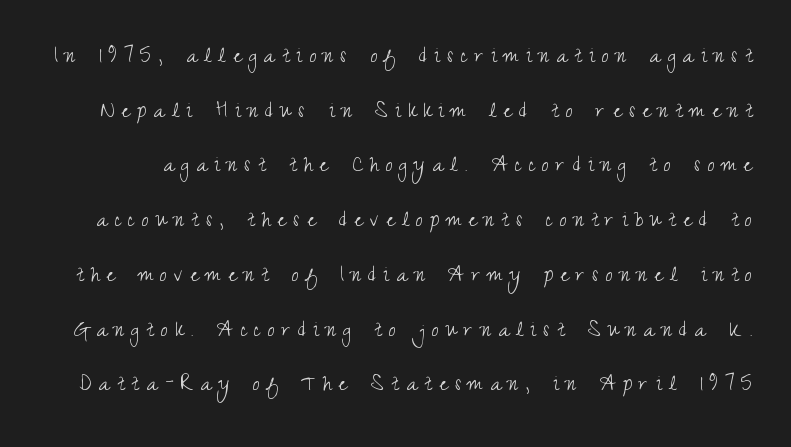
Is there any slant? The stems are plumb. Weight: in the light-to-regular range. Horizontal bands of white between lines are thick stripes. The foot of each line stays bare and open. Here the glyphs are tracked loosely, breaking word shapes into spaced letters.
